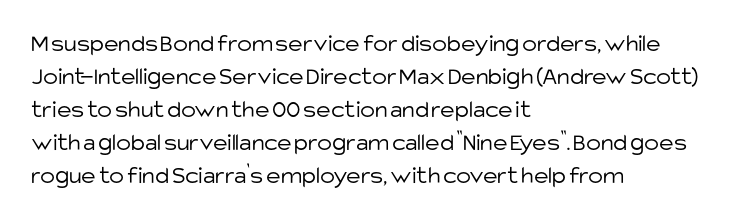
The image shows 25 px text type, upright; set left-aligned, normal line spacing (1.32x), normal letter spacing, not underlined.
